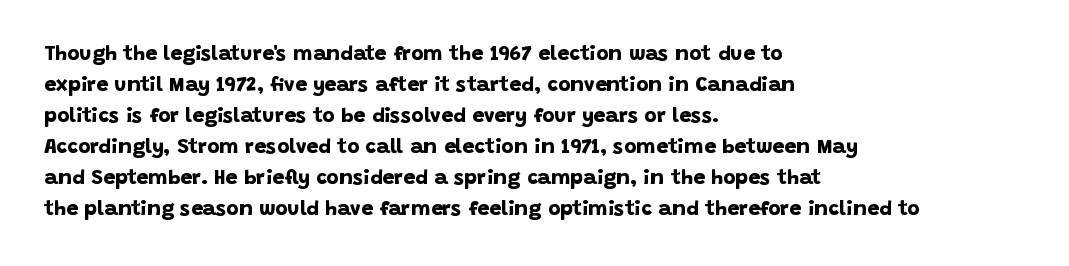
The image shows 21 px bold type; set left-aligned, normal line spacing (1.48x), normal letter spacing, not underlined.
